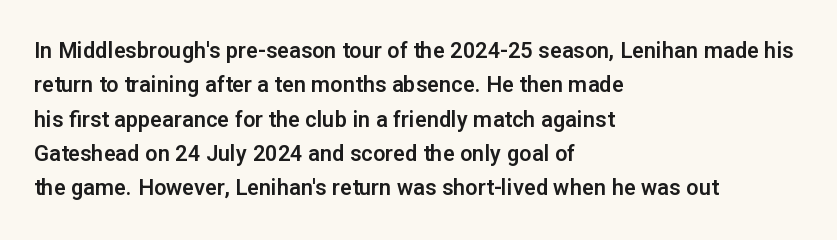
The image shows 22 px text type, upright; set left-aligned, normal line spacing (1.56x), normal letter spacing, not underlined.
